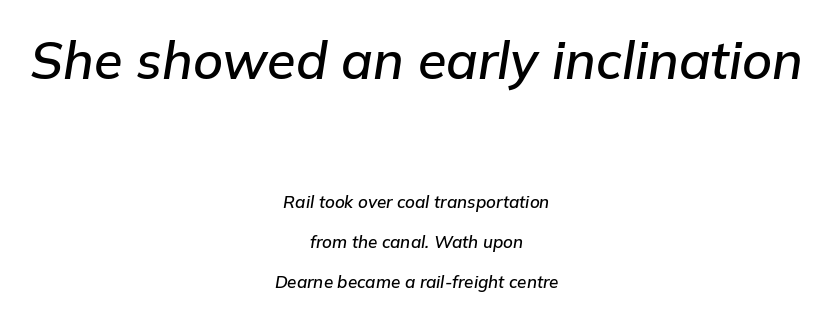
{"italic": "yes", "lean": "right", "slant_degrees": 9, "width": "normal", "stroke_contrast": "low", "x_height": "medium", "monospaced": "no", "underline": "no", "align": "center", "line_spacing": "loose", "line_spacing_ratio": 2.35, "letter_spacing": "normal", "letter_spacing_em": 0.0, "larger_block": "first", "size_ratio": 3.06, "glyph_px": 52}
